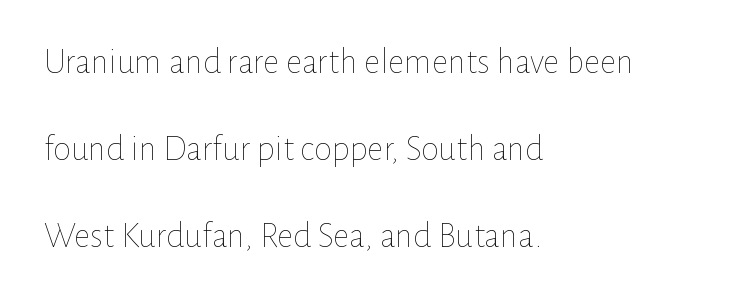
Q: Is the text bold? A: No.
Q: Is the text italic (slanted)? A: No, it is upright.
Q: Is the text underlined? A: No.
Q: How is the paragraph aligned? A: Left-aligned.
Q: Is the spacing between letters normal or unusually wide? A: Normal.
Q: Is the spacing between lines tight, normal or loose? A: Loose.
Q: Width (condensed, normal, or wide)? A: Normal.
Q: Stroke contrast? A: Low.
Q: x-height? A: Medium.
Q: Monospaced? A: No.
